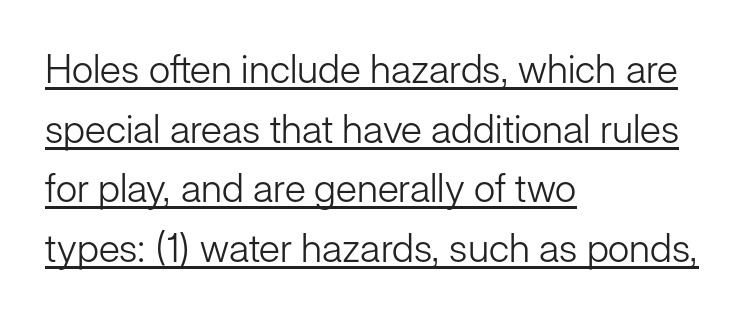
Q: Is the text bold? A: No.
Q: Is the text italic (slanted)? A: No, it is upright.
Q: Is the typeface a serif or a sans-serif typeface? A: Sans-serif.
Q: Is the text underlined? A: Yes.
Q: How is the paragraph aligned? A: Left-aligned.
Q: Is the spacing between letters normal or unusually wide? A: Normal.
Q: Is the spacing between lines tight, normal or loose? A: Normal.
Q: Width (condensed, normal, or wide)? A: Normal.
Q: Stroke contrast? A: Low.
Q: x-height? A: Medium.
Q: Monospaced? A: No.
